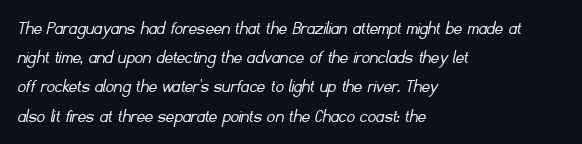
Q: Is the text bold? A: No.
Q: Is the text underlined? A: No.
Q: How is the paragraph aligned? A: Left-aligned.
Q: Is the spacing between letters normal or unusually wide? A: Normal.
Q: Is the spacing between lines tight, normal or loose? A: Normal.
